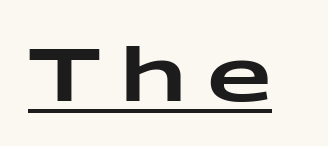
Glance below the letters and you will spot a drawn line. Characters follow at a spacing far wider than the type designer built in. The letters carry no serifs — their stems end cleanly without finishing strokes. Rendered with straight, roman letterforms. Note the varied advance widths — an 'i' is clearly narrower than an 'm'.
